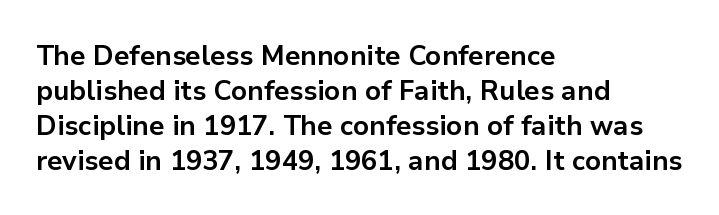
Q: Is the text bold? A: Yes.
Q: Is the text italic (slanted)? A: No, it is upright.
Q: Is the text underlined? A: No.
Q: How is the paragraph aligned? A: Left-aligned.
Q: Is the spacing between letters normal or unusually wide? A: Normal.
Q: Is the spacing between lines tight, normal or loose? A: Normal.
